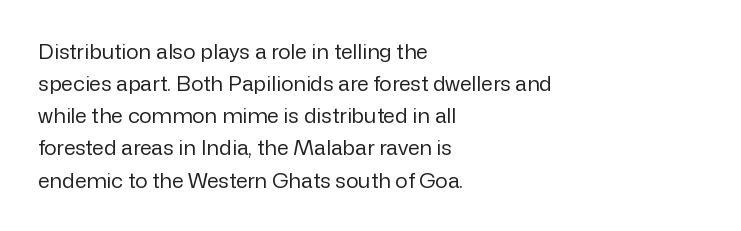
Q: Is the text bold? A: No.
Q: Is the text italic (slanted)? A: No, it is upright.
Q: Is the text underlined? A: No.
Q: How is the paragraph aligned? A: Left-aligned.
Q: Is the spacing between letters normal or unusually wide? A: Normal.
Q: Is the spacing between lines tight, normal or loose? A: Normal.
